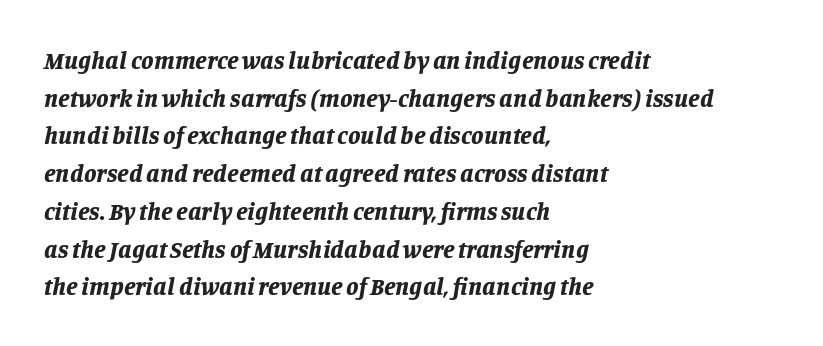
The image shows 25 px bold type, italic (leaning right); set left-aligned, normal line spacing (1.51x), normal letter spacing, not underlined.
